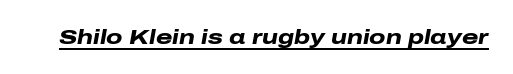
The image shows 21 px bold type, italic (leaning right); set normal letter spacing, underlined.
